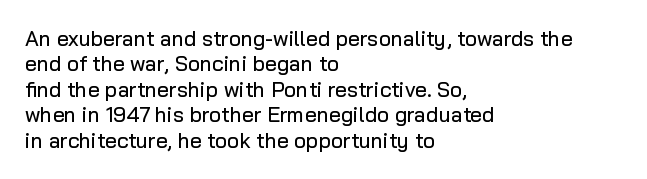
Short and long lines alike share a common starting point at left. Letters rest on an invisible, unmarked baseline. No extra tracking has been applied to these lines. Is there any slant? The stems are plumb.
